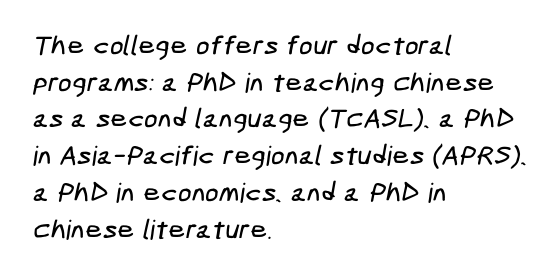
Q: Is the text underlined? A: No.
Q: How is the paragraph aligned? A: Left-aligned.
Q: Is the spacing between letters normal or unusually wide? A: Normal.
Q: Is the spacing between lines tight, normal or loose? A: Normal.
